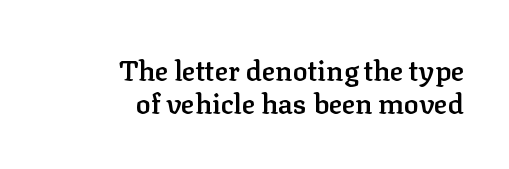
Proportional: the letters do not fall into vertical columns. In CSS terms this would be text-align: right. Moderately thickened strokes mark this as semibold type. A serif font was chosen for this passage. A typesetter would mark this as roman, not italic.
